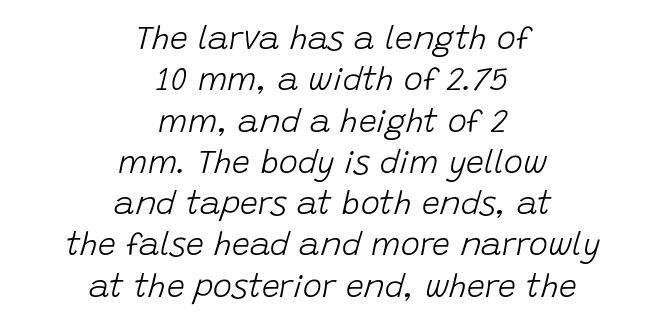
Descenders hang freely into open space. Weight class: somewhere from thin through regular. Successive baselines arrive at the customary interval. Yep, that's italic — everything's leaning. In CSS terms this would be text-align: center.
